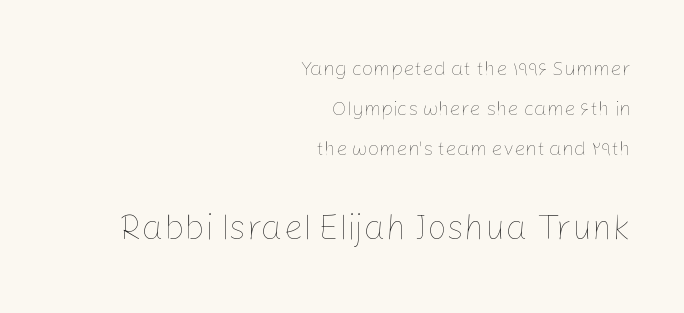
Q: Is the text bold? A: No.
Q: Is the text italic (slanted)? A: No, it is upright.
Q: Is the text underlined? A: No.
Q: How is the paragraph aligned? A: Right-aligned.
Q: Is the spacing between letters normal or unusually wide? A: Normal.
Q: Is the spacing between lines tight, normal or loose? A: Loose.
Q: Which block of text is set in a larger size, the first (top) or the second (bottom)? A: The second (bottom) one.
Q: Width (condensed, normal, or wide)? A: Normal.
Q: Stroke contrast? A: Low.
Q: x-height? A: Medium.
Q: Monospaced? A: No.
